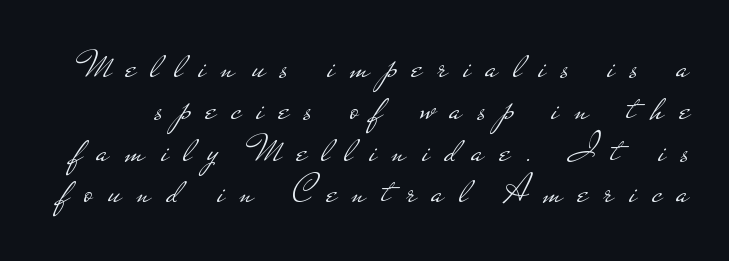
{"serif": "no", "bold": "no", "weight": "light", "width": "wide", "stroke_contrast": "low", "x_height": "small", "monospaced": "no", "underline": "no", "line_spacing": "tight", "line_spacing_ratio": 1.02, "letter_spacing": "wide", "letter_spacing_em": 0.38, "glyph_px": 41}
